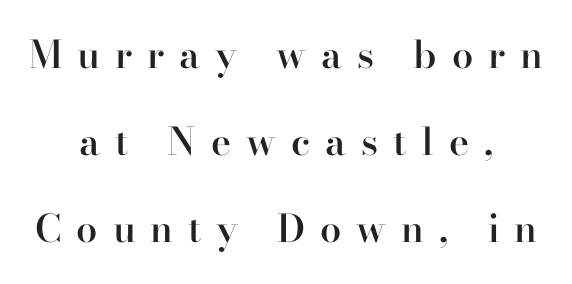
The image shows 38 px semibold serif type, upright; set centered, loose line spacing (2.29x), unusually wide letter spacing (+0.39 em), not underlined; high stroke contrast and a small x-height.
